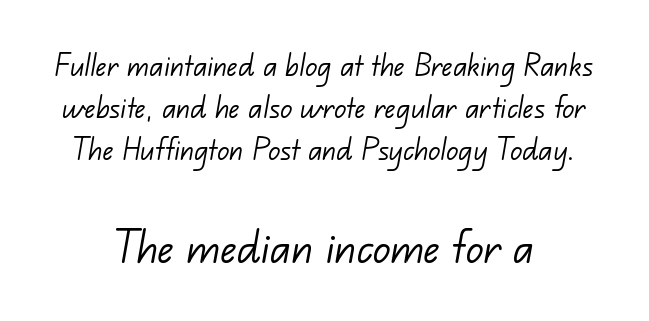
Q: Is the text bold? A: No.
Q: Is the typeface a serif or a sans-serif typeface? A: Sans-serif.
Q: Is the text underlined? A: No.
Q: Is the spacing between letters normal or unusually wide? A: Normal.
Q: Which block of text is set in a larger size, the first (top) or the second (bottom)? A: The second (bottom) one.
Q: Width (condensed, normal, or wide)? A: Normal.
Q: Stroke contrast? A: Low.
Q: x-height? A: Small.
Q: Monospaced? A: No.
